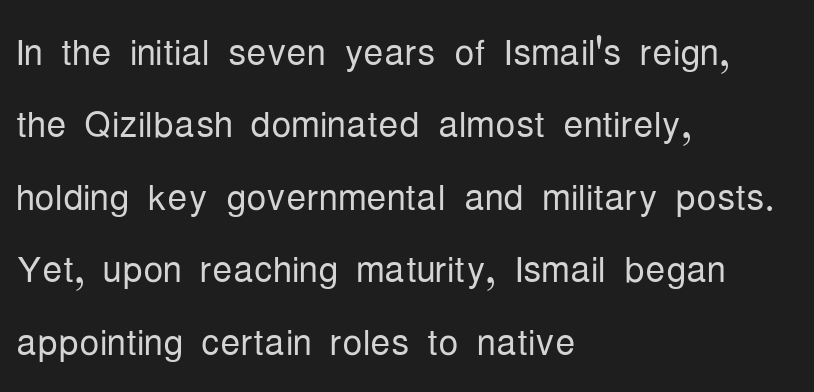
Q: Is the text bold? A: No.
Q: Is the text italic (slanted)? A: No, it is upright.
Q: Is the typeface a serif or a sans-serif typeface? A: Sans-serif.
Q: Is the text underlined? A: No.
Q: How is the paragraph aligned? A: Left-aligned.
Q: Is the spacing between letters normal or unusually wide? A: Normal.
Q: Is the spacing between lines tight, normal or loose? A: Normal.
Q: Width (condensed, normal, or wide)? A: Condensed.
Q: Stroke contrast? A: Low.
Q: x-height? A: Medium.
Q: Monospaced? A: No.
